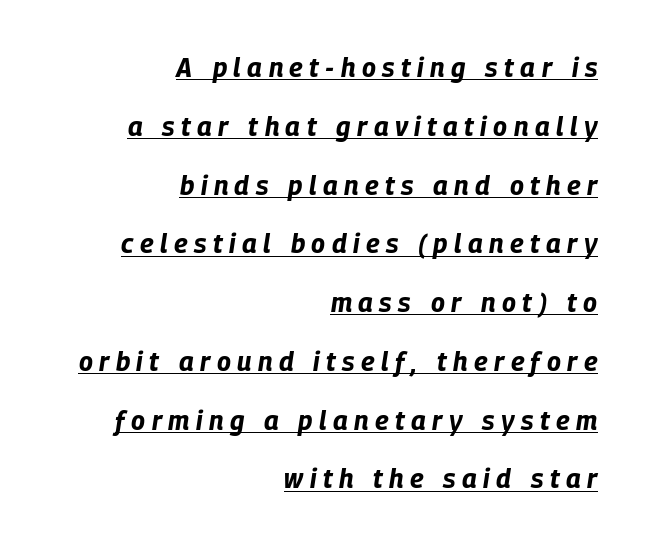
The image shows 26 px bold type, italic (leaning right); set right-aligned, loose line spacing (2.26x), unusually wide letter spacing (+0.25 em), underlined.
